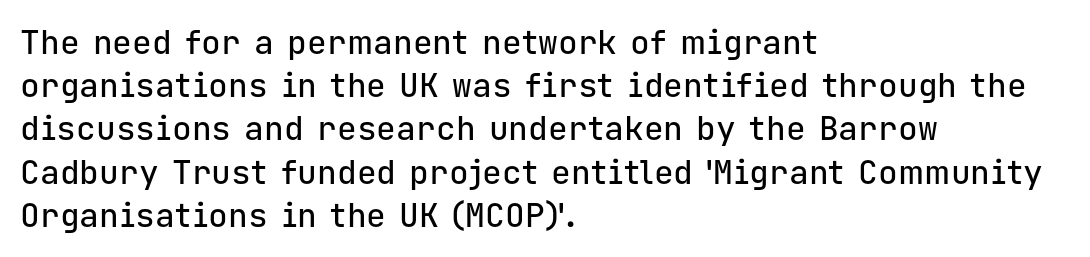
Q: Is the text italic (slanted)? A: No, it is upright.
Q: Is the typeface a serif or a sans-serif typeface? A: Sans-serif.
Q: Is the text underlined? A: No.
Q: How is the paragraph aligned? A: Left-aligned.
Q: Is the spacing between letters normal or unusually wide? A: Normal.
Q: Is the spacing between lines tight, normal or loose? A: Normal.
Q: Width (condensed, normal, or wide)? A: Normal.
Q: Stroke contrast? A: Low.
Q: x-height? A: Medium.
Q: Monospaced? A: Yes.
